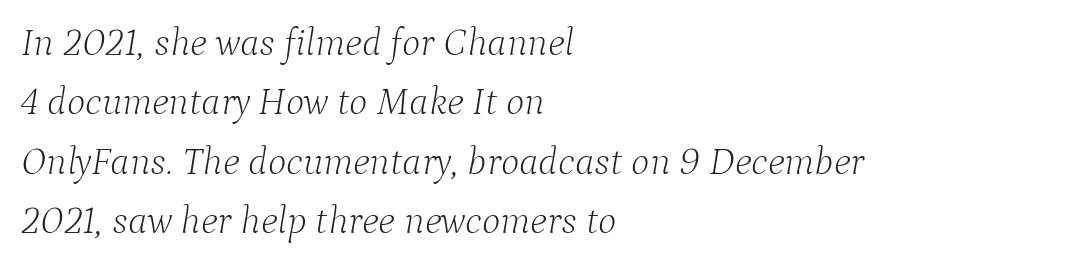
{"serif": "yes", "italic": "yes", "lean": "right", "slant_degrees": 9, "bold": "no", "weight": "light", "width": "normal", "stroke_contrast": "low", "x_height": "medium", "monospaced": "no", "underline": "no", "align": "left", "line_spacing": "normal", "line_spacing_ratio": 1.52, "letter_spacing": "normal", "letter_spacing_em": 0.0, "glyph_px": 39}
